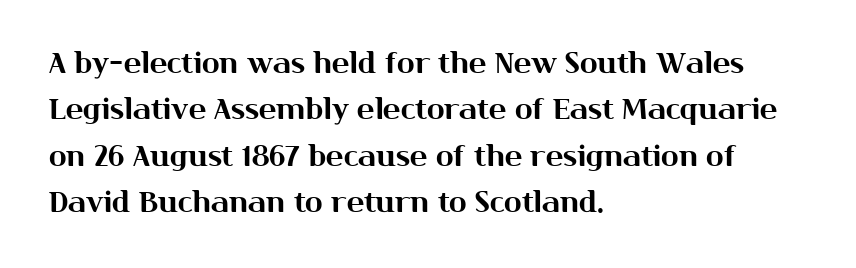
{"serif": "no", "italic": "no", "width": "normal", "stroke_contrast": "medium", "x_height": "medium", "monospaced": "no", "underline": "no", "align": "left", "line_spacing": "normal", "line_spacing_ratio": 1.6, "letter_spacing": "normal", "letter_spacing_em": 0.0, "glyph_px": 29}
